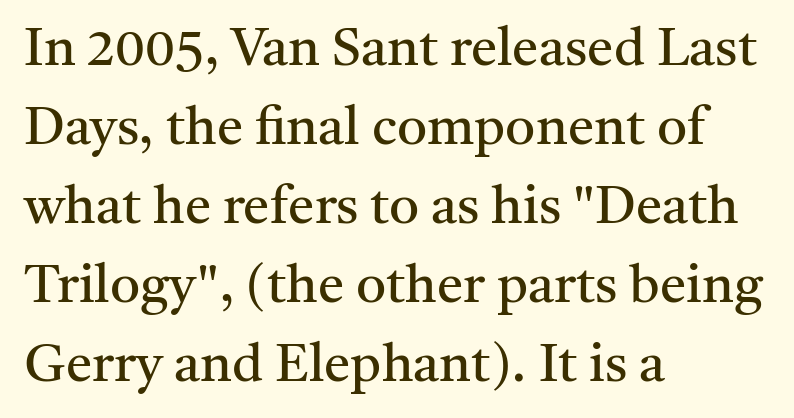
{"serif": "yes", "italic": "no", "bold": "no", "weight": "regular", "width": "normal", "stroke_contrast": "medium", "x_height": "medium", "monospaced": "no", "underline": "no", "align": "left", "line_spacing": "normal", "line_spacing_ratio": 1.49, "letter_spacing": "normal", "letter_spacing_em": 0.0, "glyph_px": 53}
